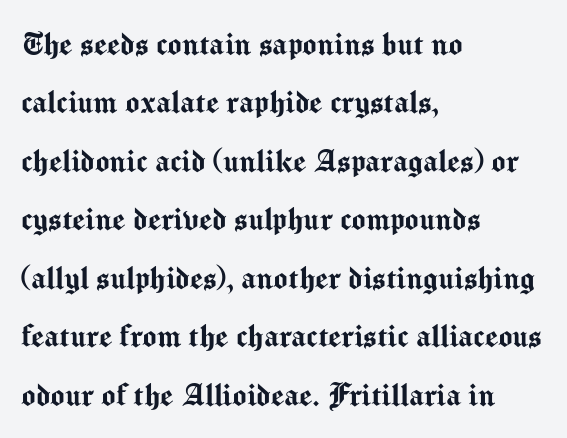
The rendering keeps characters at their native spacing. Do the characters align in a grid? No, the font is proportional. One-word summary of the alignment: left. Notice how the stems are strictly vertical — no italics here. The type family on display is of the sans-serif kind. The leading is moderate, giving the passage an even texture.
